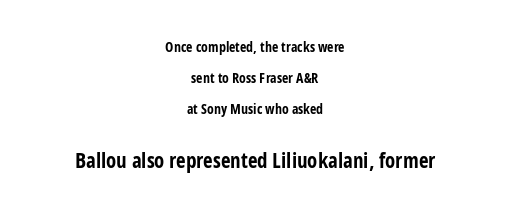
Q: Is the text bold? A: Yes.
Q: Is the text italic (slanted)? A: No, it is upright.
Q: Is the text underlined? A: No.
Q: How is the paragraph aligned? A: Centered.
Q: Is the spacing between letters normal or unusually wide? A: Normal.
Q: Is the spacing between lines tight, normal or loose? A: Loose.
Q: Which block of text is set in a larger size, the first (top) or the second (bottom)? A: The second (bottom) one.
